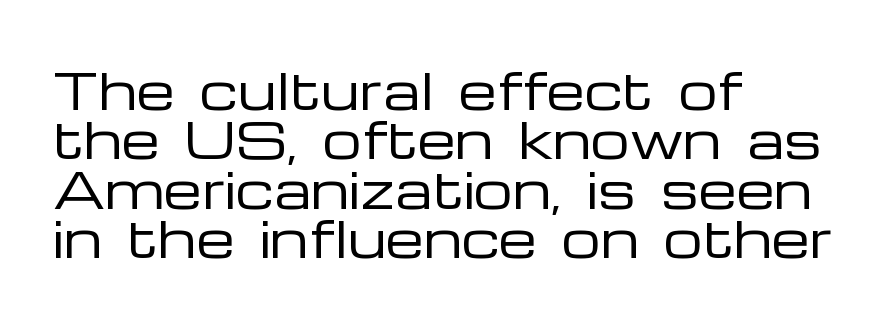
Q: Is the text bold? A: No.
Q: Is the text italic (slanted)? A: No, it is upright.
Q: Is the typeface a serif or a sans-serif typeface? A: Sans-serif.
Q: Is the text underlined? A: No.
Q: How is the paragraph aligned? A: Left-aligned.
Q: Is the spacing between letters normal or unusually wide? A: Normal.
Q: Is the spacing between lines tight, normal or loose? A: Tight.
Q: Width (condensed, normal, or wide)? A: Wide.
Q: Stroke contrast? A: Low.
Q: x-height? A: Medium.
Q: Monospaced? A: No.
